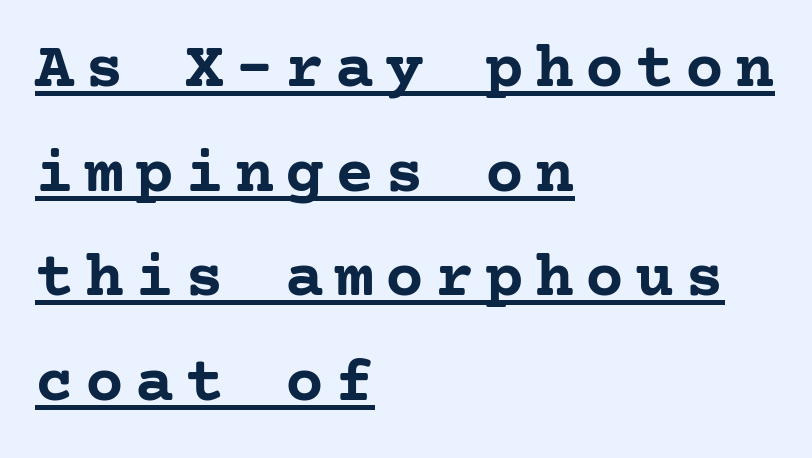
{"serif": "yes", "italic": "no", "bold": "yes", "weight": "semibold", "width": "normal", "stroke_contrast": "low", "x_height": "medium", "underline": "yes", "align": "left", "line_spacing": "normal", "line_spacing_ratio": 1.61, "glyph_px": 65}
